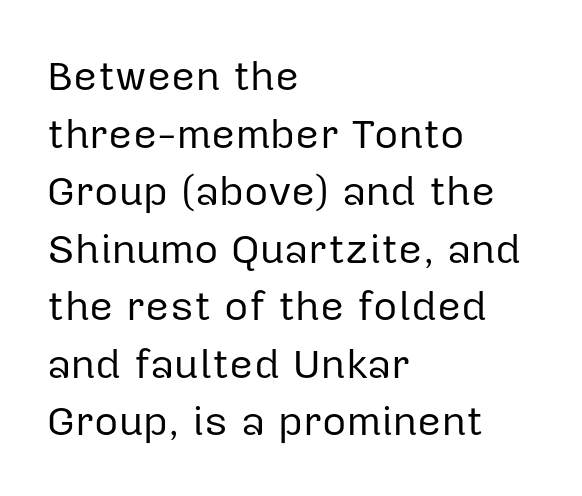
Does the lettering tilt? It doesn't — this is upright. Just letters on the line, the space beneath them empty. No heavy texture on the line: the type isn't bold. Summary of vertical rhythm: regular, with standard interline spacing. The characters display no serif detailing; their extremities are plain. These lines stack with their left ends in a neat column.
